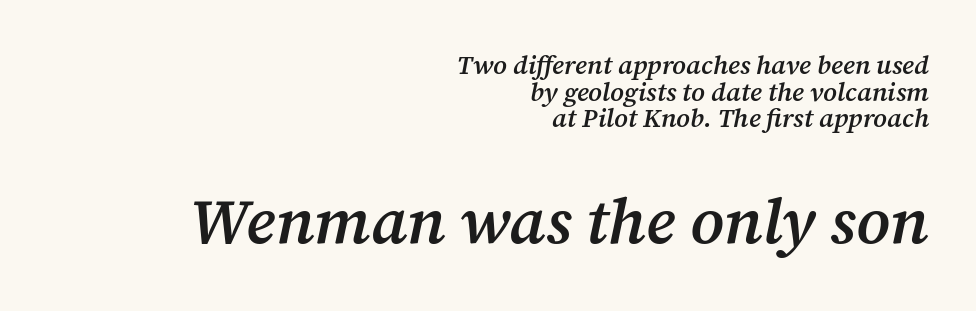
{"serif": "yes", "italic": "yes", "lean": "right", "slant_degrees": 12, "bold": "semi", "weight": "semibold", "width": "normal", "stroke_contrast": "medium", "x_height": "medium", "monospaced": "no", "underline": "no", "align": "right", "line_spacing": "tight", "line_spacing_ratio": 1.02, "letter_spacing": "normal", "letter_spacing_em": 0.0, "larger_block": "second", "size_ratio": 2.46, "glyph_px": 64}
